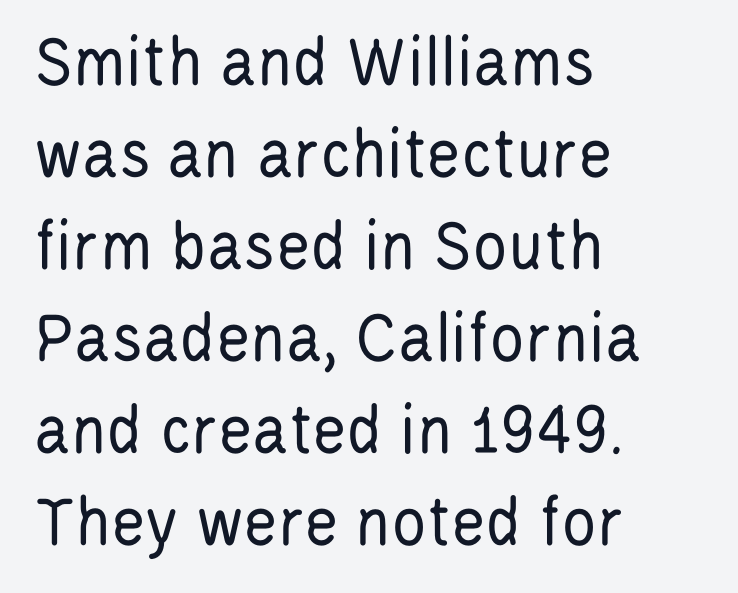
{"serif": "no", "italic": "no", "bold": "no", "weight": "regular", "width": "condensed", "stroke_contrast": "low", "x_height": "large", "monospaced": "no", "underline": "no", "align": "left", "line_spacing": "normal", "line_spacing_ratio": 1.26, "letter_spacing": "normal", "letter_spacing_em": 0.0, "glyph_px": 73}
